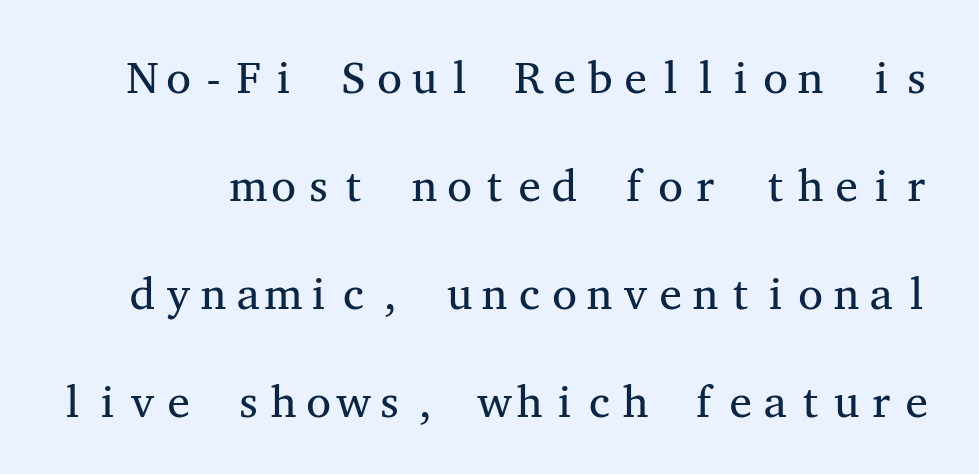
The image shows 45 px regular-weight, wide serif type, upright, monospaced; set loose line spacing (2.4x), normal letter spacing, not underlined; medium stroke contrast and a medium x-height.
